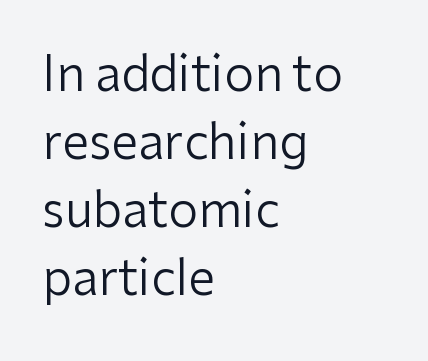
Looks like regular typesetting: each glyph gets only the width it needs. The designer left line spacing at the default. This sample uses a sans-serif face. Letter spacing: default.
